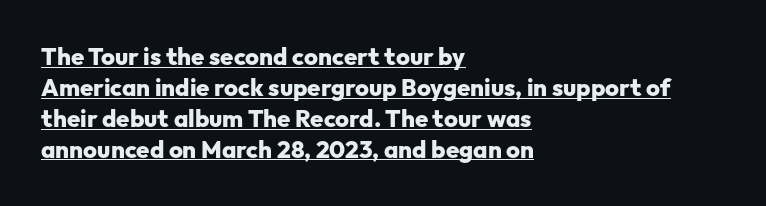
Vertical spacing — default. As a designer I'd log this as weight 700, bold. Rendered with straight, roman letterforms. Caption: standard tracking, unaltered. Reading down the block, your eye returns to a fixed left position each line. Students, observe the line beneath the letters — that is underlining.
